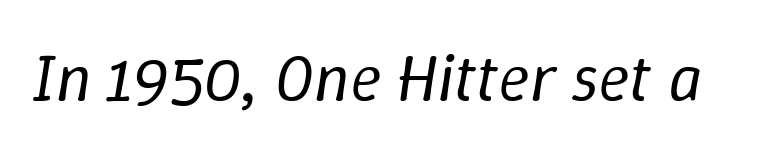
The image shows 67 px regular-weight type, italic (leaning right); set normal letter spacing, not underlined; low stroke contrast and a medium x-height.
